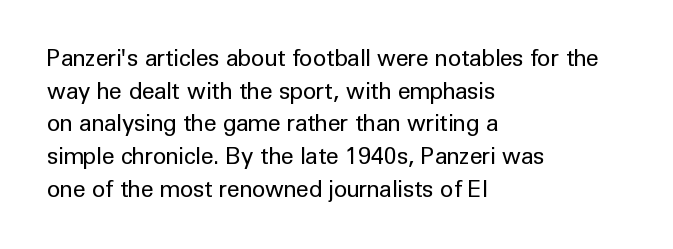
Characters follow at the spacing the type designer built in. The letterforms sit at book weight or below. Rendered with straight, roman letterforms. The rows are spaced the way most documents space them. The strip under each line holds only bare page.
